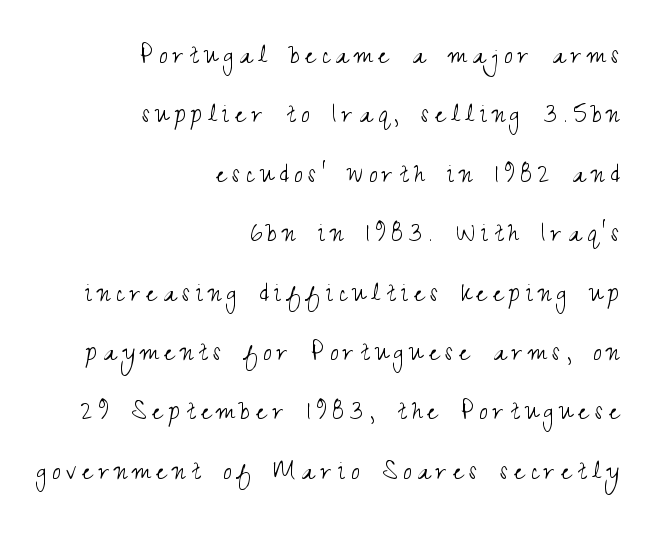
The image shows 30 px light, condensed sans-serif type, upright; set right-aligned, loose line spacing (1.98x), unusually wide letter spacing (+0.2 em), not underlined; medium stroke contrast and a small x-height.
